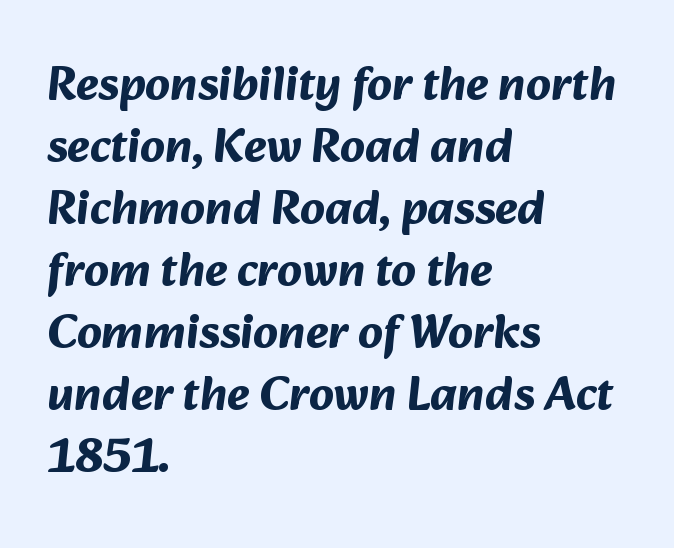
Q: Is the text bold? A: Yes.
Q: Is the typeface a serif or a sans-serif typeface? A: Sans-serif.
Q: Is the text underlined? A: No.
Q: How is the paragraph aligned? A: Left-aligned.
Q: Is the spacing between letters normal or unusually wide? A: Normal.
Q: Is the spacing between lines tight, normal or loose? A: Normal.
Q: Width (condensed, normal, or wide)? A: Normal.
Q: Stroke contrast? A: Medium.
Q: x-height? A: Medium.
Q: Monospaced? A: No.
